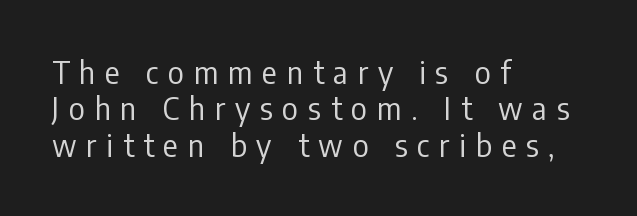
The image shows 31 px regular-weight, condensed sans-serif type, upright; set left-aligned, line spacing 1.17x, unusually wide letter spacing (+0.31 em), not underlined; low stroke contrast and a medium x-height.
